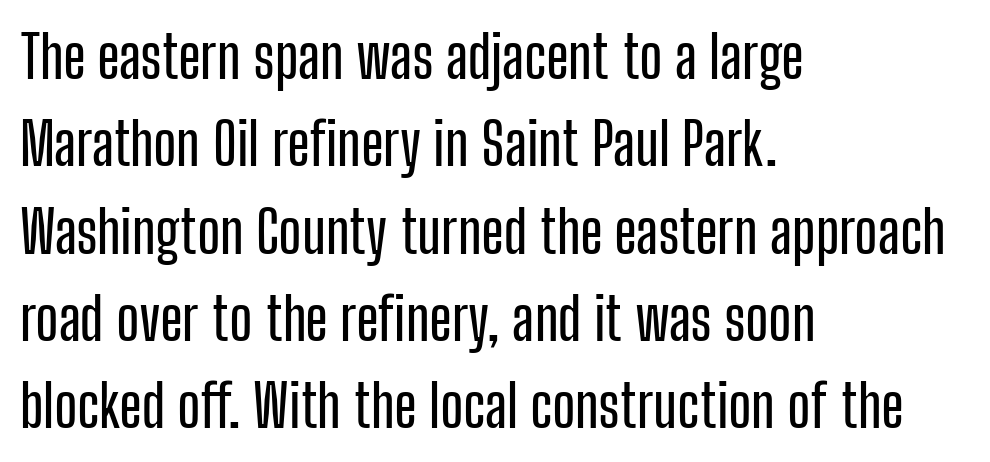
{"serif": "no", "italic": "no", "width": "condensed", "stroke_contrast": "low", "x_height": "medium", "monospaced": "no", "underline": "no", "align": "left", "line_spacing": "normal", "line_spacing_ratio": 1.48, "letter_spacing": "normal", "letter_spacing_em": 0.0, "glyph_px": 59}
